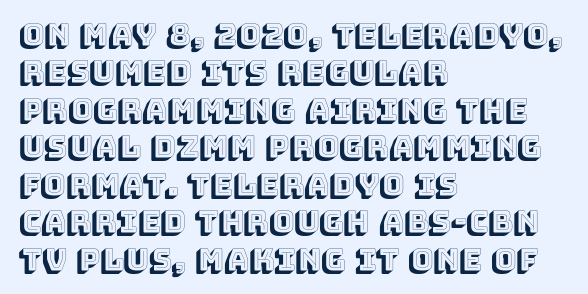
{"italic": "no", "width": "normal", "x_height": "large", "monospaced": "no", "underline": "no", "align": "left", "line_spacing": "normal", "line_spacing_ratio": 1.25, "letter_spacing": "normal", "letter_spacing_em": 0.0, "glyph_px": 30}
